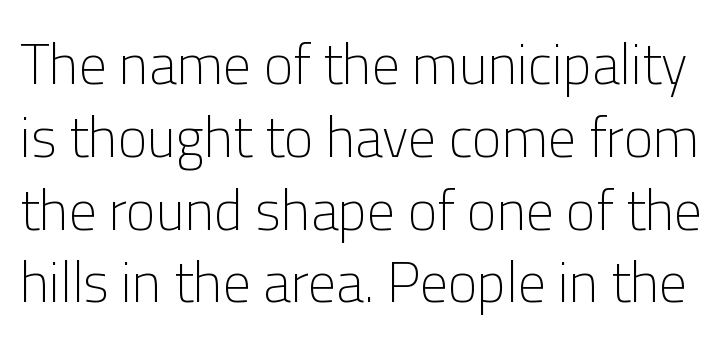
Anything drawn beneath the words? Only blank space. Serif or sans? Sans — the stroke terminals are bare. Think of a printed novel: that variable character pitch is what you see here. The strokes carry an ordinary text weight at most. Posture: upright roman.
